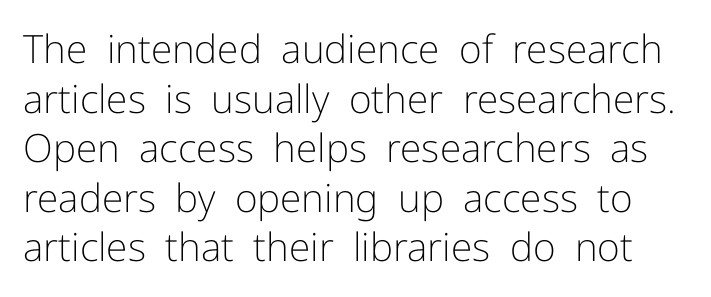
The rendering shows plain stroke endings on the letterforms — a sans-serif design. A quiet, ordinary-to-light weight characterises the typeface. The line texture is even and compact thanks to regular tracking. A typesetter would mark this as roman, not italic. Leading matches the norm, producing a regular column.
